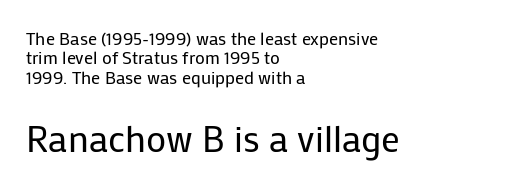
The image shows 37 px regular-weight sans-serif type, upright; set left-aligned, tight line spacing (1.07x), normal letter spacing, not underlined; the second (bottom) block is 2.06x larger; low stroke contrast and a medium x-height.
